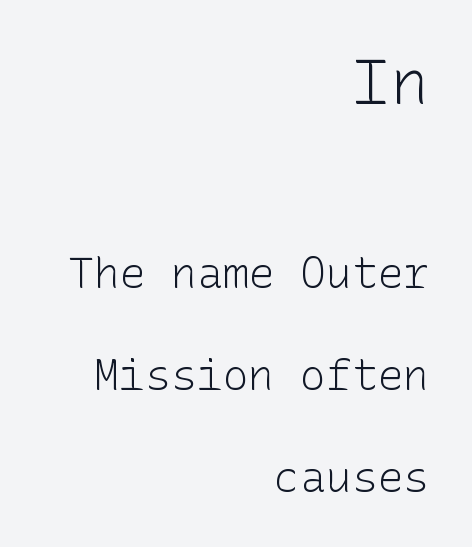
The initial chunk of copy outweighs the following chunk in type size. The letters stand straight up with perfectly vertical stems. Tracking value appears to be zero — textbook default spacing. Stroke terminals: plain, sans-serif.
